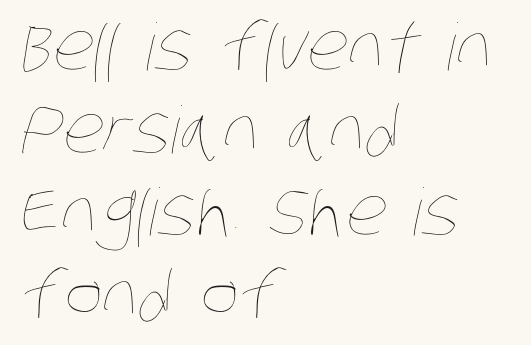
{"bold": "no", "weight": "thin", "width": "condensed", "stroke_contrast": "low", "x_height": "large", "monospaced": "no", "underline": "no", "align": "left", "line_spacing": "normal", "line_spacing_ratio": 1.27, "letter_spacing": "normal", "letter_spacing_em": 0.0, "glyph_px": 65}
